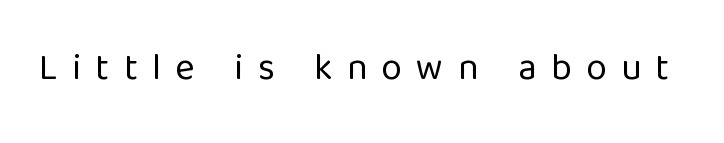
Q: Is the text bold? A: No.
Q: Is the text italic (slanted)? A: No, it is upright.
Q: Is the typeface a serif or a sans-serif typeface? A: Sans-serif.
Q: Is the text underlined? A: No.
Q: Is the spacing between letters normal or unusually wide? A: Unusually wide.
Q: Width (condensed, normal, or wide)? A: Normal.
Q: Stroke contrast? A: Low.
Q: x-height? A: Medium.
Q: Monospaced? A: No.
